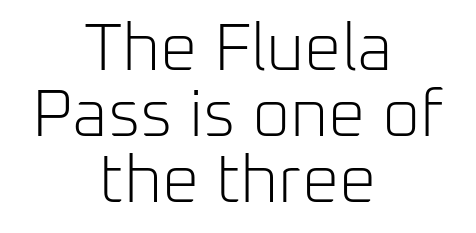
Q: Is the text bold? A: No.
Q: Is the text italic (slanted)? A: No, it is upright.
Q: Is the typeface a serif or a sans-serif typeface? A: Sans-serif.
Q: Is the text underlined? A: No.
Q: How is the paragraph aligned? A: Centered.
Q: Is the spacing between letters normal or unusually wide? A: Normal.
Q: Is the spacing between lines tight, normal or loose? A: Tight.
Q: Width (condensed, normal, or wide)? A: Normal.
Q: Stroke contrast? A: Low.
Q: x-height? A: Medium.
Q: Monospaced? A: No.
